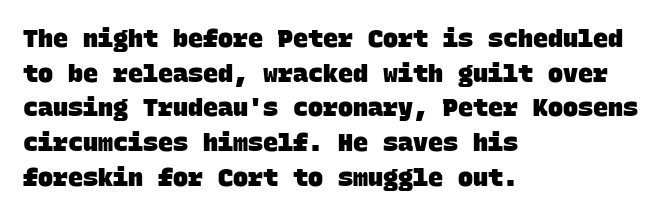
The image shows 25 px bold type; set left-aligned, normal line spacing (1.39x), normal letter spacing, not underlined.
